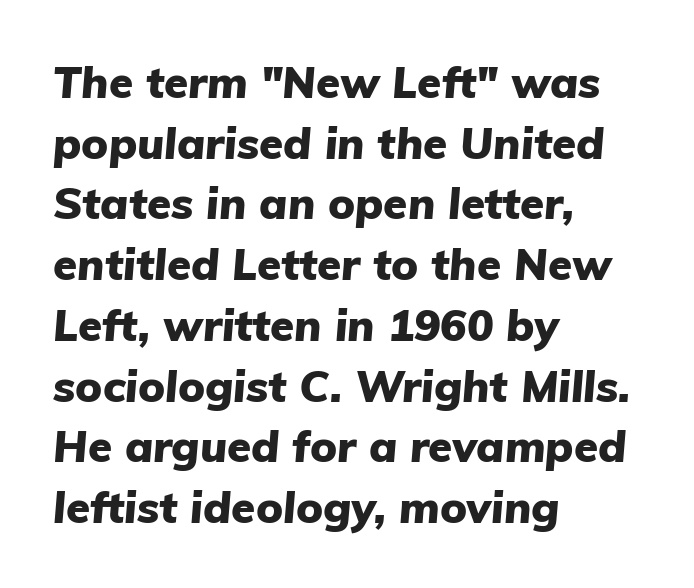
{"italic": "yes", "lean": "right", "slant_degrees": 5, "bold": "yes", "weight": "heavy", "width": "normal", "stroke_contrast": "low", "x_height": "medium", "monospaced": "no", "underline": "no", "align": "left", "line_spacing": "normal", "line_spacing_ratio": 1.38, "letter_spacing": "normal", "letter_spacing_em": 0.0, "glyph_px": 44}
